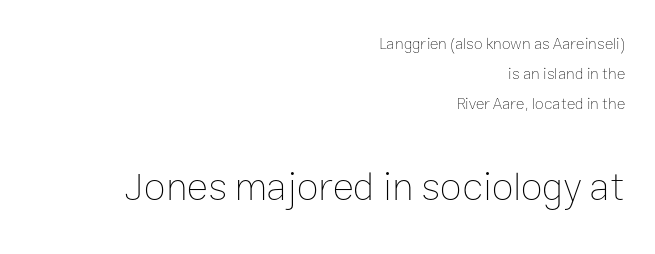
Q: Is the text bold? A: No.
Q: Is the text italic (slanted)? A: No, it is upright.
Q: Is the text underlined? A: No.
Q: How is the paragraph aligned? A: Right-aligned.
Q: Is the spacing between letters normal or unusually wide? A: Normal.
Q: Which block of text is set in a larger size, the first (top) or the second (bottom)? A: The second (bottom) one.
Q: Width (condensed, normal, or wide)? A: Normal.
Q: Stroke contrast? A: Low.
Q: x-height? A: Medium.
Q: Monospaced? A: No.
